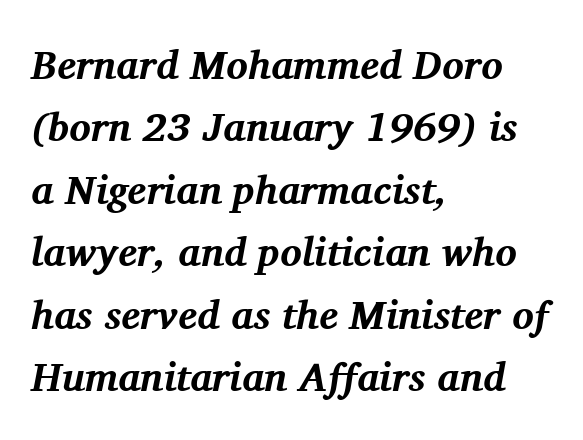
Q: Is the text bold? A: Yes.
Q: Is the text italic (slanted)? A: Yes, it leans right by about 11 degrees.
Q: Is the typeface a serif or a sans-serif typeface? A: Serif.
Q: Is the text underlined? A: No.
Q: How is the paragraph aligned? A: Left-aligned.
Q: Is the spacing between letters normal or unusually wide? A: Normal.
Q: Is the spacing between lines tight, normal or loose? A: Normal.
Q: Width (condensed, normal, or wide)? A: Normal.
Q: Stroke contrast? A: Medium.
Q: x-height? A: Medium.
Q: Monospaced? A: No.
